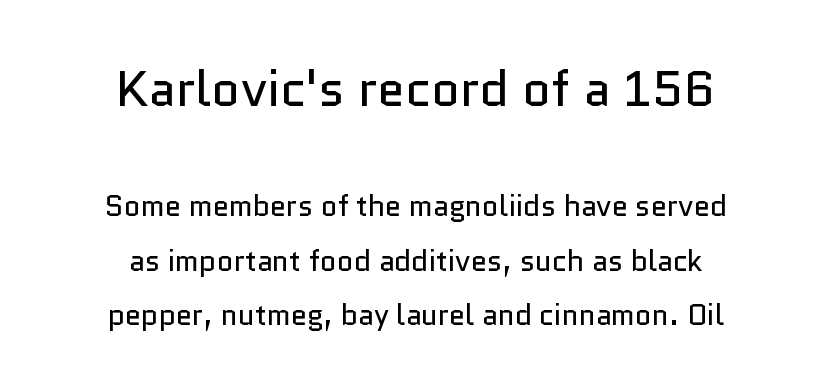
Block one is the big one; block two sits smaller underneath. The rendering uses natural spacing where letterforms have individual widths. The type is set solid horizontally, with unmodified tracking. In terms of posture, this sample is upright.
